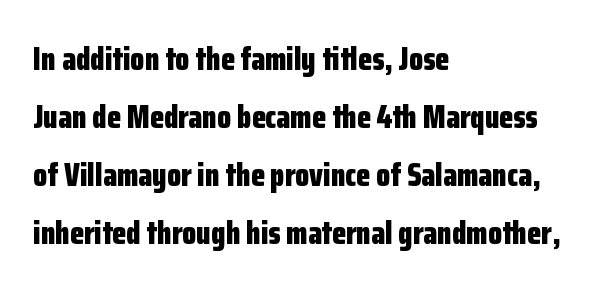
In terms of weight, the rendering is a true, heavy bold. Does the copy run flush right? No — it runs flush left. The typeface chosen for these lines omits serifs. Italic: no, the glyphs are upright roman.
